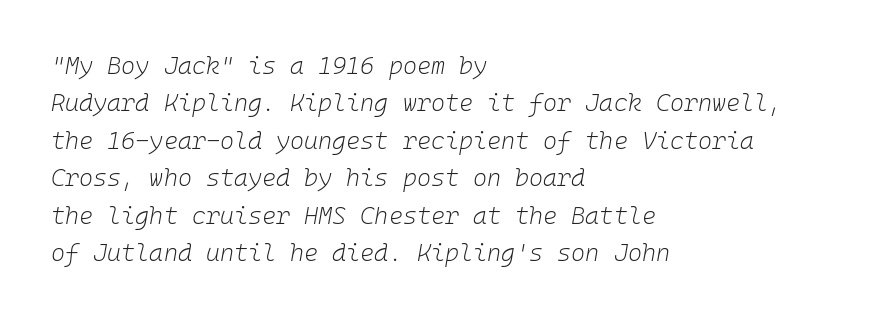
Q: Is the text bold? A: No.
Q: Is the text italic (slanted)? A: Yes, it leans right by about 10 degrees.
Q: Is the text underlined? A: No.
Q: How is the paragraph aligned? A: Left-aligned.
Q: Is the spacing between letters normal or unusually wide? A: Normal.
Q: Is the spacing between lines tight, normal or loose? A: Normal.
